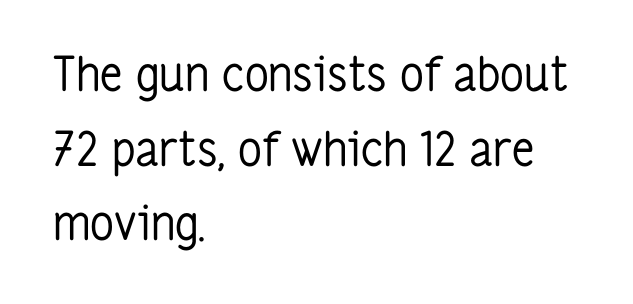
The image shows 47 px regular-weight, condensed sans-serif type, upright; set left-aligned, normal line spacing (1.59x), normal letter spacing, not underlined; low stroke contrast and a medium x-height.
